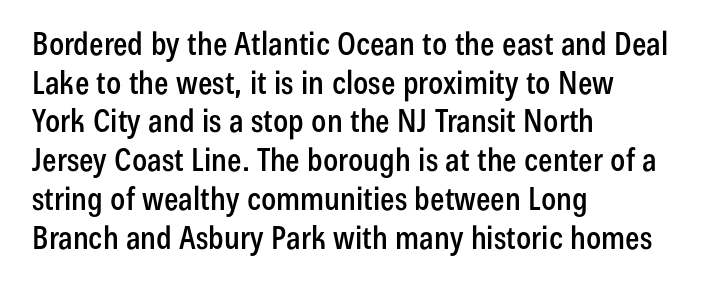
Q: Is the text italic (slanted)? A: No, it is upright.
Q: Is the typeface a serif or a sans-serif typeface? A: Sans-serif.
Q: Is the text underlined? A: No.
Q: How is the paragraph aligned? A: Left-aligned.
Q: Is the spacing between letters normal or unusually wide? A: Normal.
Q: Width (condensed, normal, or wide)? A: Condensed.
Q: Stroke contrast? A: Low.
Q: x-height? A: Medium.
Q: Monospaced? A: No.
